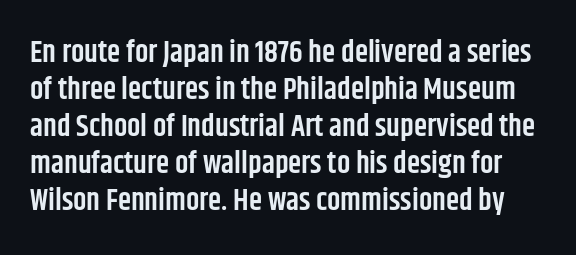
No word sits above an underline. This rendering employs a face without finishing strokes, i.e., a sans-serif. The type is set solid horizontally, with unmodified tracking. A bit beefed up — I'd call it semibold rather than bold. The rendering uses natural spacing where letterforms have individual widths.
